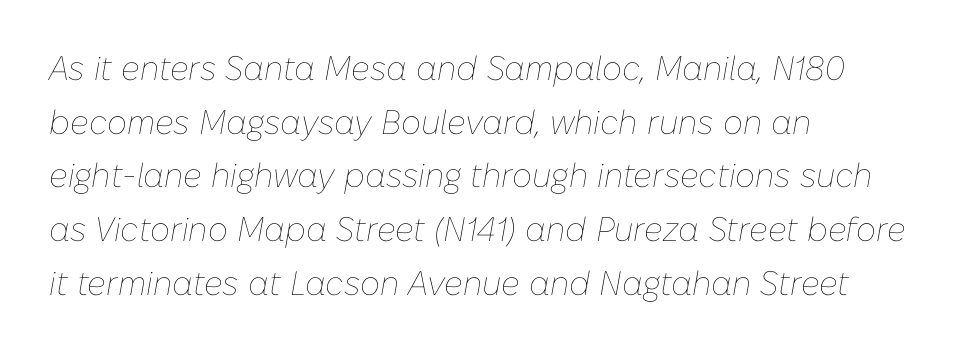
{"italic": "yes", "lean": "right", "slant_degrees": 10, "bold": "no", "weight": "thin", "width": "normal", "stroke_contrast": "low", "x_height": "medium", "monospaced": "no", "underline": "no", "align": "left", "line_spacing": "normal", "line_spacing_ratio": 1.58, "letter_spacing": "normal", "letter_spacing_em": 0.0, "glyph_px": 34}
